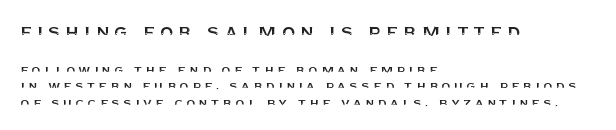
Q: Is the text italic (slanted)? A: No, it is upright.
Q: Is the text underlined? A: No.
Q: How is the paragraph aligned? A: Left-aligned.
Q: Is the spacing between letters normal or unusually wide? A: Unusually wide.
Q: Is the spacing between lines tight, normal or loose? A: Tight.
Q: Which block of text is set in a larger size, the first (top) or the second (bottom)? A: The first (top) one.
